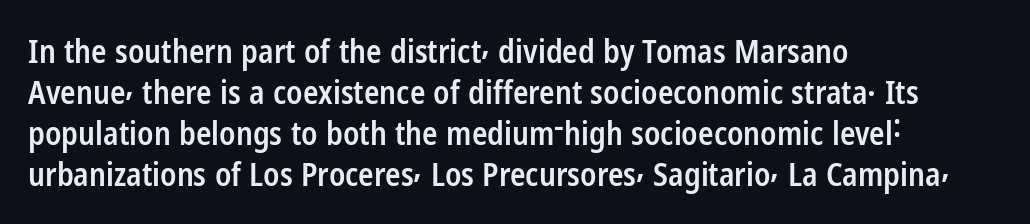
{"serif": "no", "italic": "no", "bold": "semi", "weight": "semibold", "width": "condensed", "stroke_contrast": "low", "x_height": "medium", "monospaced": "no", "underline": "no", "align": "left", "line_spacing": "normal", "line_spacing_ratio": 1.28, "letter_spacing": "normal", "letter_spacing_em": 0.0, "glyph_px": 32}
